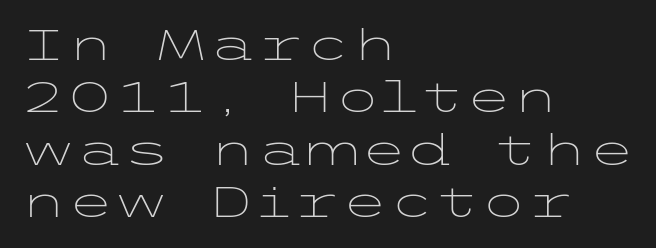
The image shows 43 px light, wide sans-serif type, upright; set left-aligned, line spacing 1.22x, normal letter spacing, not underlined; low stroke contrast and a medium x-height.
